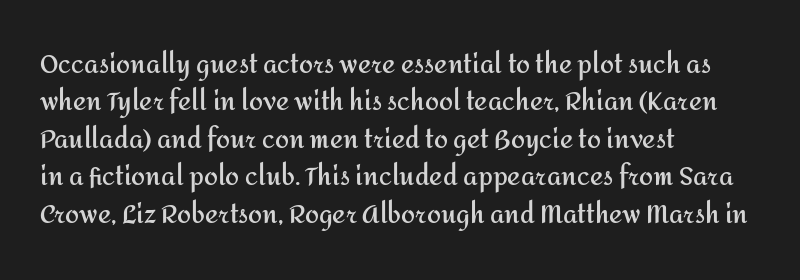
Q: Is the text bold? A: Yes.
Q: Is the text italic (slanted)? A: No, it is upright.
Q: Is the text underlined? A: No.
Q: How is the paragraph aligned? A: Left-aligned.
Q: Is the spacing between letters normal or unusually wide? A: Normal.
Q: Is the spacing between lines tight, normal or loose? A: Normal.
